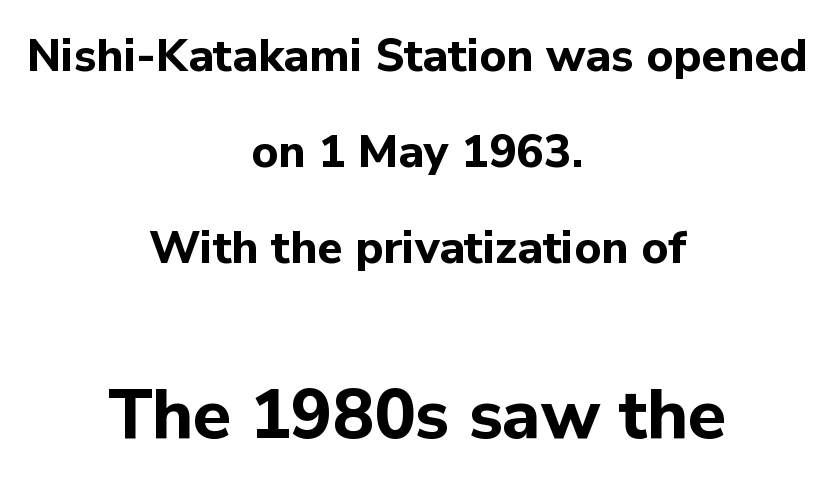
{"serif": "no", "italic": "no", "bold": "yes", "weight": "bold", "width": "normal", "stroke_contrast": "low", "x_height": "medium", "monospaced": "no", "underline": "no", "align": "center", "line_spacing": "loose", "line_spacing_ratio": 2.09, "letter_spacing": "normal", "letter_spacing_em": 0.0, "larger_block": "second", "size_ratio": 1.5, "glyph_px": 69}
